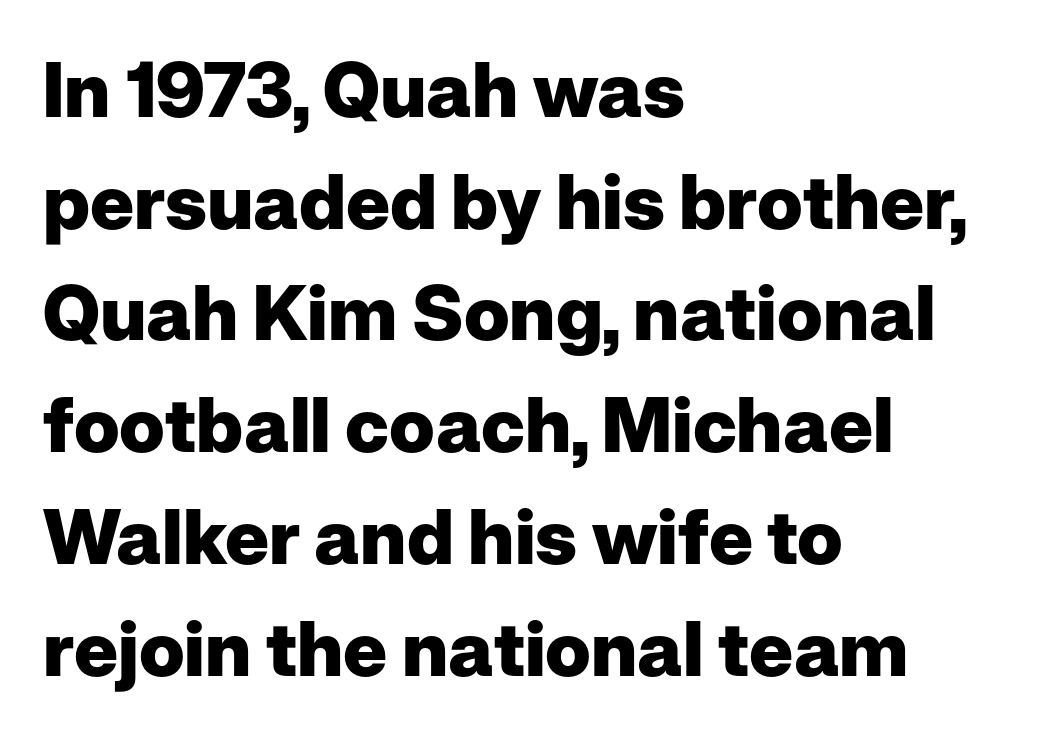
Plain, unruled lines of type. Which margin do the lines hug? The left one — the right edge is uneven. Regular leading. These lines keep a tight, regular rhythm from letter to letter. Are there feet on the stems? There aren't — it's a sans. Typographic density is high because the face is bold.
